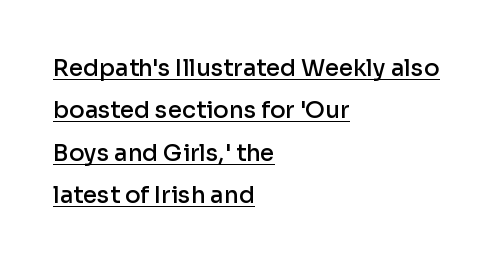
{"italic": "no", "bold": "semi", "underline": "yes", "align": "left", "line_spacing_ratio": 1.84, "letter_spacing": "normal", "letter_spacing_em": 0.0, "glyph_px": 23}
